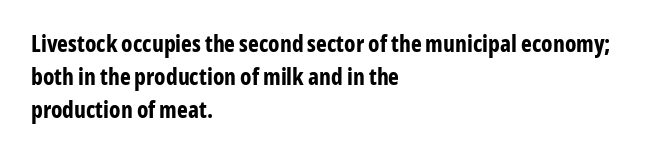
The gaps between neighbouring characters are ordinary and unremarkable. A dark, heavy texture on the line: the type is bold. Leftover space on each line is placed entirely after the last word. Reading down the column, the eye jumps a familiar distance to each next line. This is the regular roman posture of the typeface.
